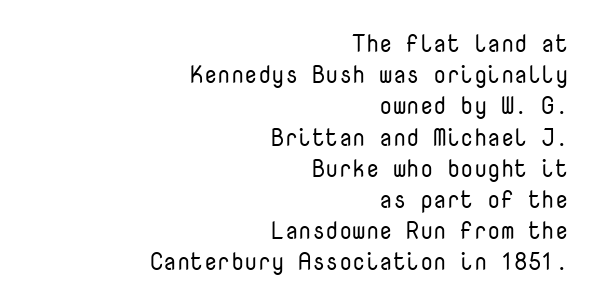
{"italic": "no", "bold": "no", "underline": "no", "align": "right", "line_spacing": "normal", "line_spacing_ratio": 1.3, "letter_spacing": "normal", "letter_spacing_em": 0.0, "glyph_px": 24}
